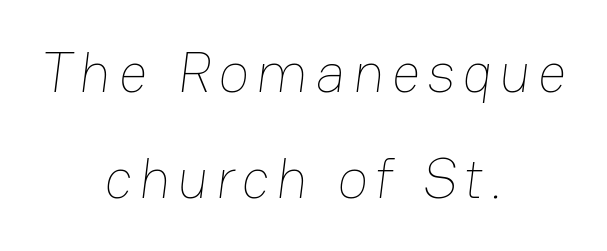
The specimen omits any rule beneath the text block's lines. The setting favours the middle, as headings and verse often do. The font sits on the lighter half of the weight spectrum, regular included. Looks like regular typesetting: each glyph gets only the width it needs.
